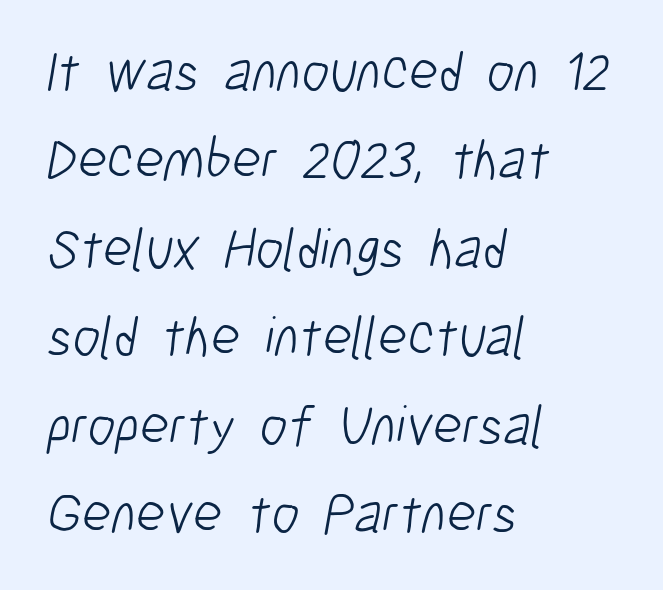
The image shows 56 px light, condensed sans-serif type; set left-aligned, normal line spacing (1.58x), normal letter spacing, not underlined; low stroke contrast and a medium x-height.
